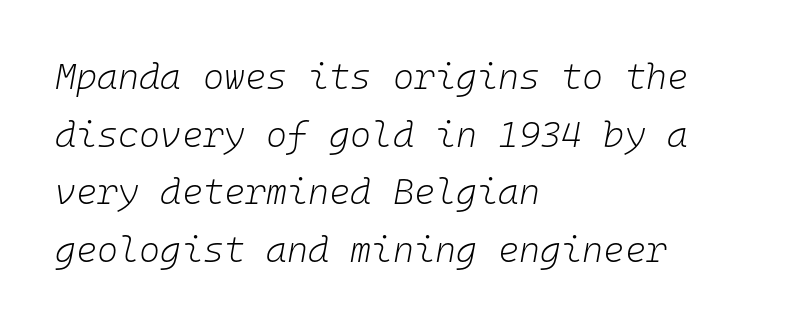
Decoration check: the copy has no underline. The designer left line spacing at the default. Is the type slanted? Yes — the strokes lean at a clear angle. Note the uniform advance width — an 'i' takes as much space as an 'm'. Observe the ordinary spacing: letters are neighbours, not strangers.
